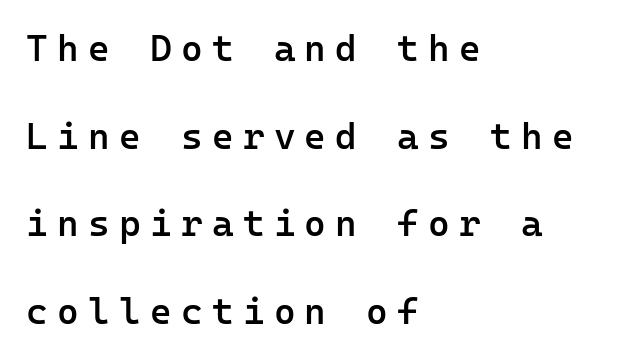
The image shows 37 px semibold sans-serif type, upright, monospaced; set left-aligned, loose line spacing (2.37x), unusually wide letter spacing (+0.25 em), not underlined; low stroke contrast and a medium x-height.
